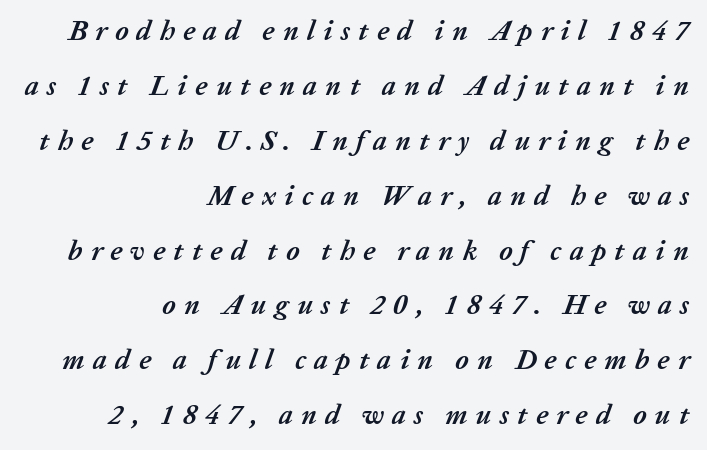
The strokes are fattened all the way to bold. The area under the type is left untouched. One glance says open: line gaps are wider than usual. The rendering applies a slant to the glyphs.
